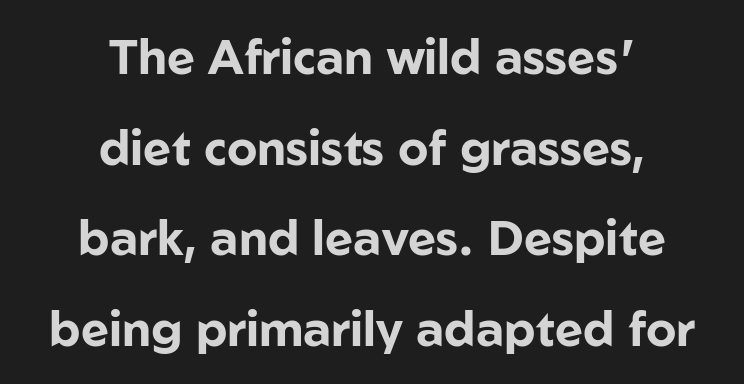
Students, this is bold: see how much ink each stroke carries. The axis of the letterforms is exactly vertical. The passage is arranged like a title page — every line centered. The face used here is proportionally spaced, like ordinary book or web type. The baseline area is clear. Caption: standard tracking, unaltered.
